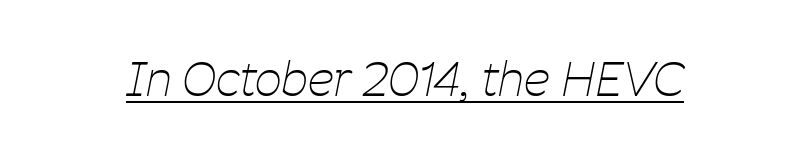
The image shows 47 px thin, condensed type, italic (leaning right); set normal letter spacing, underlined; low stroke contrast and a medium x-height.
